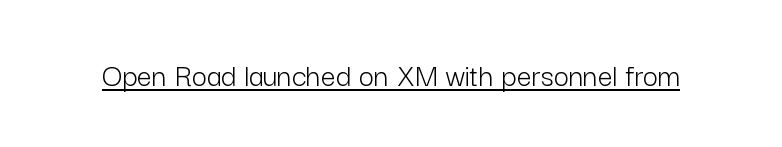
Unlike italic type, these characters show no tilt at all. Do the characters align in a grid? No, the font is proportional. Ink coverage per letter is moderate at most. Nothing sits at the stroke ends, so this counts as sans-serif. Quick note: underline on. These lines keep a tight, regular rhythm from letter to letter.
